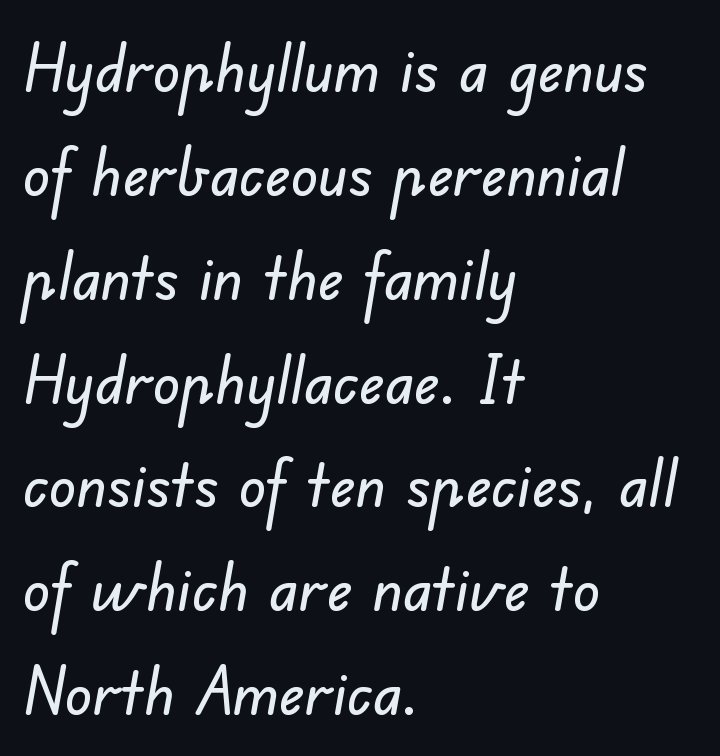
Q: Is the typeface a serif or a sans-serif typeface? A: Sans-serif.
Q: Is the text underlined? A: No.
Q: How is the paragraph aligned? A: Left-aligned.
Q: Is the spacing between letters normal or unusually wide? A: Normal.
Q: Is the spacing between lines tight, normal or loose? A: Normal.
Q: Width (condensed, normal, or wide)? A: Normal.
Q: Stroke contrast? A: Low.
Q: x-height? A: Small.
Q: Monospaced? A: No.
